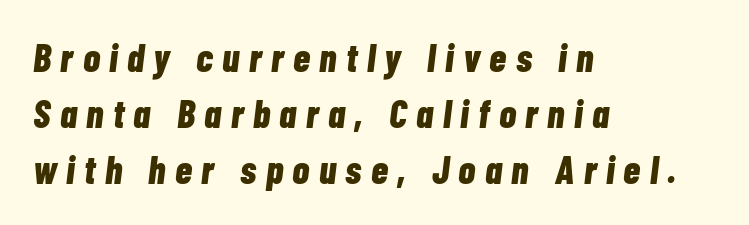
Q: Is the text bold? A: Yes.
Q: Is the text italic (slanted)? A: Yes, it leans right by about 7 degrees.
Q: Is the text underlined? A: No.
Q: How is the paragraph aligned? A: Left-aligned.
Q: Is the spacing between letters normal or unusually wide? A: Unusually wide.
Q: Is the spacing between lines tight, normal or loose? A: Normal.
Q: Width (condensed, normal, or wide)? A: Condensed.
Q: Stroke contrast? A: Low.
Q: x-height? A: Medium.
Q: Monospaced? A: No.
